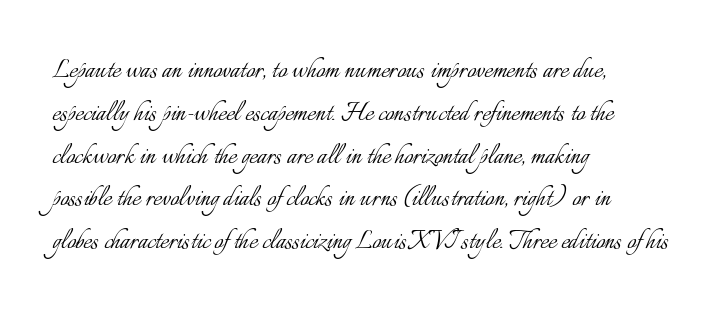
{"bold": "no", "weight": "light", "width": "normal", "stroke_contrast": "low", "x_height": "small", "monospaced": "no", "underline": "no", "align": "left", "line_spacing": "normal", "line_spacing_ratio": 1.38, "letter_spacing": "normal", "letter_spacing_em": 0.0, "glyph_px": 31}
